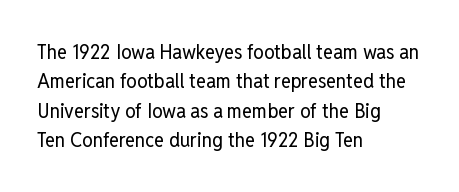
Q: Is the text bold? A: No.
Q: Is the text italic (slanted)? A: No, it is upright.
Q: Is the text underlined? A: No.
Q: How is the paragraph aligned? A: Left-aligned.
Q: Is the spacing between letters normal or unusually wide? A: Normal.
Q: Is the spacing between lines tight, normal or loose? A: Normal.
